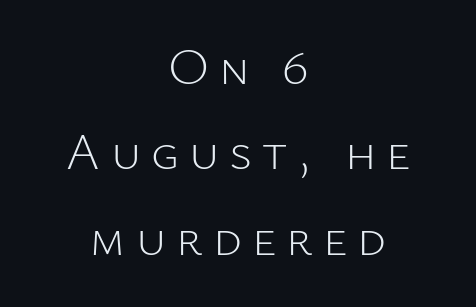
The image shows 52 px light sans-serif type, upright; set centered, normal line spacing (1.64x), not underlined; low stroke contrast and a medium x-height.
